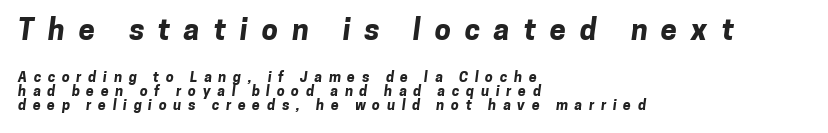
The rag falls on the right side of this text block. A typesetter would call this leading minimal, almost set solid. Inter-character spacing is expanded well beyond the font's built-in metrics. The sample has been set heavy, in full bold. Looks like regular typesetting: each glyph gets only the width it needs.
